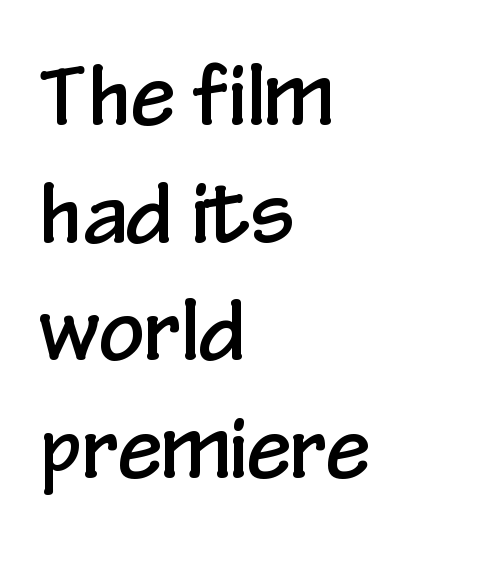
{"serif": "no", "italic": "no", "width": "condensed", "stroke_contrast": "low", "x_height": "medium", "monospaced": "no", "underline": "no", "align": "left", "line_spacing": "normal", "line_spacing_ratio": 1.47, "letter_spacing": "normal", "letter_spacing_em": 0.0, "glyph_px": 80}
